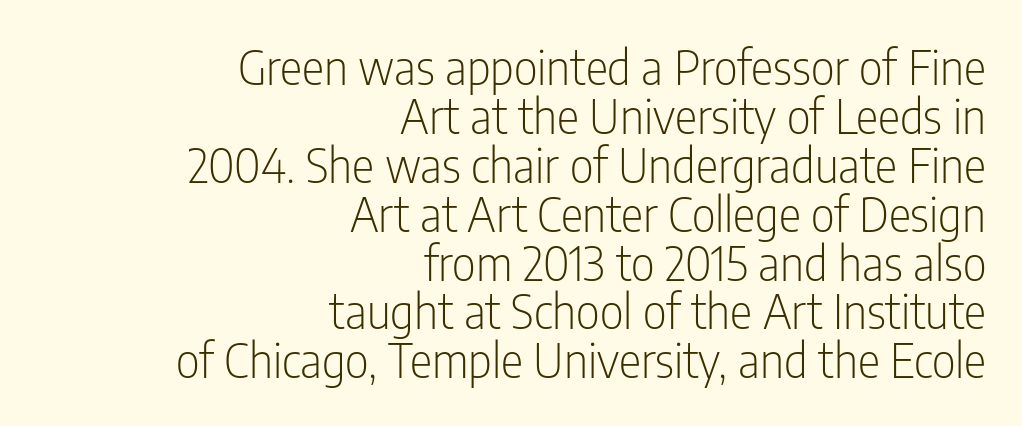
The image shows 47 px light, condensed sans-serif type, upright; set right-aligned, tight line spacing (1.04x), normal letter spacing, not underlined; low stroke contrast and a medium x-height.
